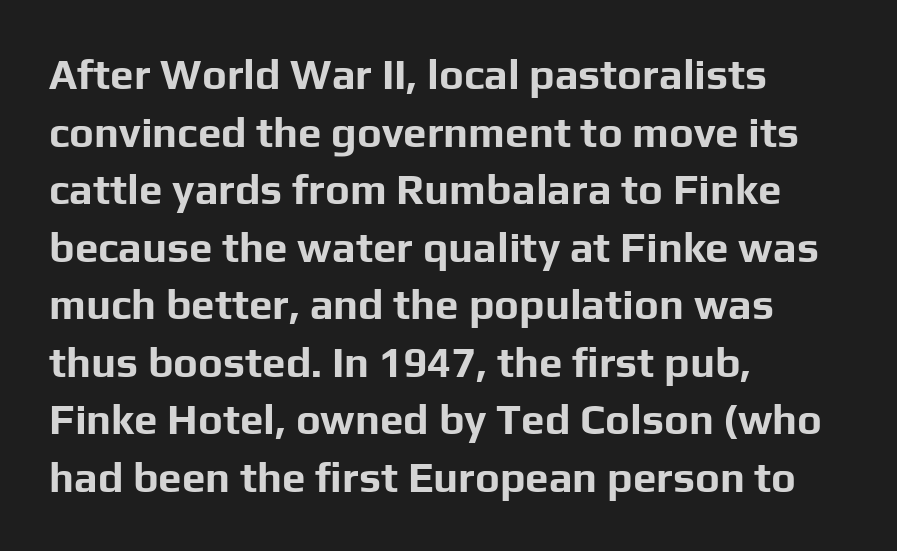
A typesetter would call this leading conventional body-copy spacing. The letters sit at their default tracking, neither squeezed nor spread. The designer went with a sans here, leaving each stem footless. The passage shown is emphatically bold. Every stem runs plumb, perpendicular to the baseline. Decoration check: the copy has no underline.
